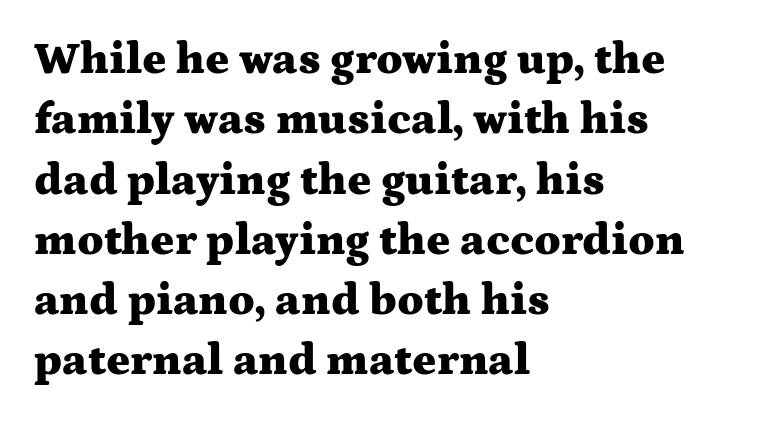
The image shows 45 px heavy, wide serif type, upright; set left-aligned, normal line spacing (1.34x), normal letter spacing, not underlined; medium stroke contrast and a medium x-height.
